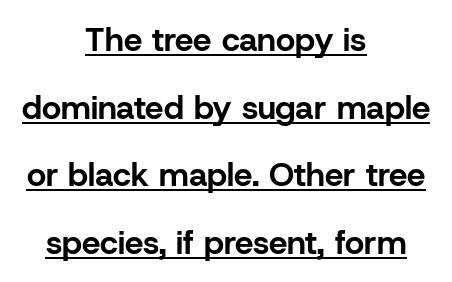
The rendering uses natural spacing where letterforms have individual widths. The type family on display is of the sans-serif kind. Caption: multi-line text, centered on the measure. You could fit nearly another row in the gap between these rows. Characters follow at the spacing the type designer built in.
